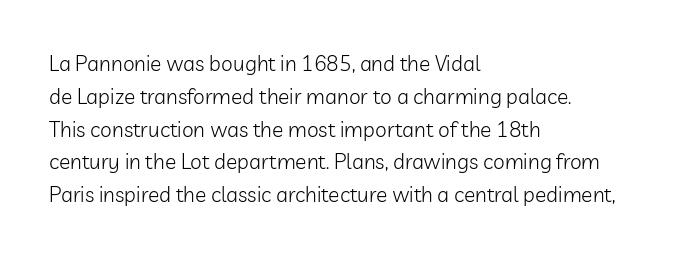
Upright lettering throughout. The rows are spaced the way most documents space them. These lines stack with their left ends in a neat column. The space beneath each line is pristine and unruled. This sample uses plain, unmodified letter spacing. Stem width sits at or under what a default text font uses.
